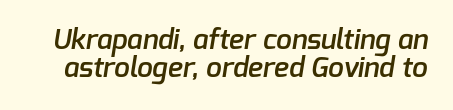
Q: Is the text bold? A: Semi-bold.
Q: Is the typeface a serif or a sans-serif typeface? A: Sans-serif.
Q: Is the text underlined? A: No.
Q: Is the spacing between letters normal or unusually wide? A: Normal.
Q: Is the spacing between lines tight, normal or loose? A: Tight.
Q: Width (condensed, normal, or wide)? A: Normal.
Q: Stroke contrast? A: Low.
Q: x-height? A: Medium.
Q: Monospaced? A: No.
